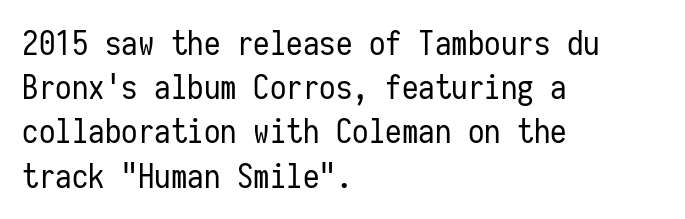
{"serif": "no", "italic": "no", "bold": "no", "weight": "regular", "width": "condensed", "stroke_contrast": "low", "x_height": "medium", "monospaced": "yes", "underline": "no", "align": "left", "line_spacing": "normal", "line_spacing_ratio": 1.34, "letter_spacing": "normal", "letter_spacing_em": 0.0, "glyph_px": 33}
